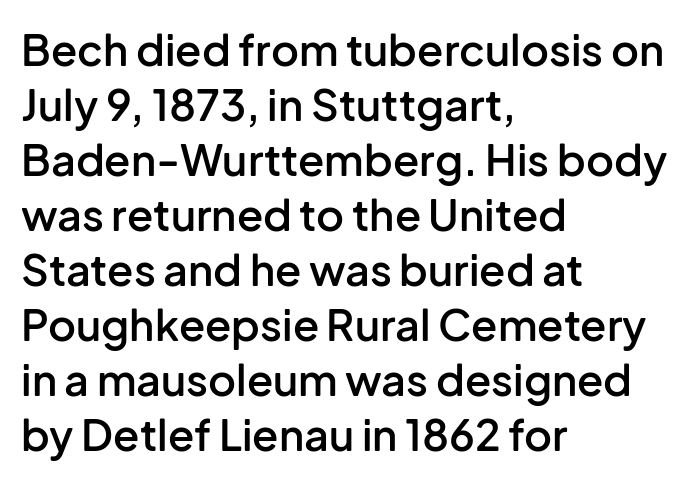
Q: Is the text bold? A: Semi-bold.
Q: Is the text italic (slanted)? A: No, it is upright.
Q: Is the typeface a serif or a sans-serif typeface? A: Sans-serif.
Q: Is the text underlined? A: No.
Q: How is the paragraph aligned? A: Left-aligned.
Q: Is the spacing between letters normal or unusually wide? A: Normal.
Q: Is the spacing between lines tight, normal or loose? A: Normal.
Q: Width (condensed, normal, or wide)? A: Normal.
Q: Stroke contrast? A: Low.
Q: x-height? A: Medium.
Q: Monospaced? A: No.
